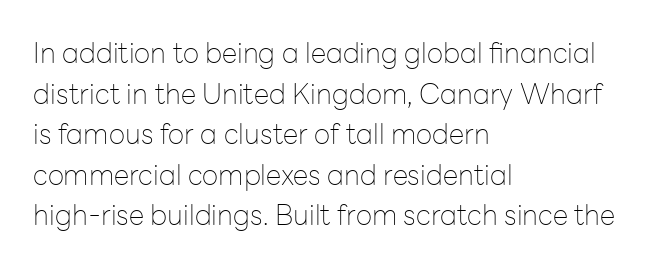
The image shows 28 px thin sans-serif type, upright; set left-aligned, normal line spacing (1.45x), normal letter spacing, not underlined; low stroke contrast and a medium x-height.
